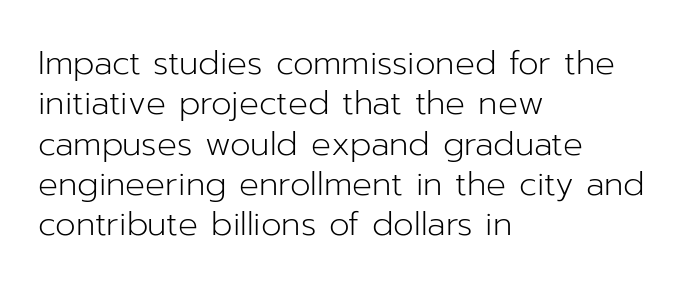
Q: Is the text bold? A: No.
Q: Is the text italic (slanted)? A: No, it is upright.
Q: Is the typeface a serif or a sans-serif typeface? A: Sans-serif.
Q: Is the text underlined? A: No.
Q: How is the paragraph aligned? A: Left-aligned.
Q: Is the spacing between letters normal or unusually wide? A: Normal.
Q: Width (condensed, normal, or wide)? A: Normal.
Q: Stroke contrast? A: Low.
Q: x-height? A: Medium.
Q: Monospaced? A: No.
